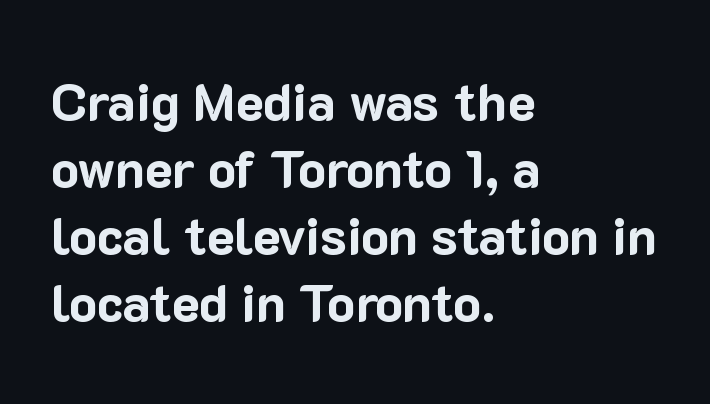
{"serif": "no", "italic": "no", "bold": "yes", "weight": "bold", "width": "normal", "stroke_contrast": "low", "x_height": "medium", "monospaced": "no", "underline": "no", "align": "left", "line_spacing": "normal", "line_spacing_ratio": 1.29, "letter_spacing": "normal", "letter_spacing_em": 0.0, "glyph_px": 52}
